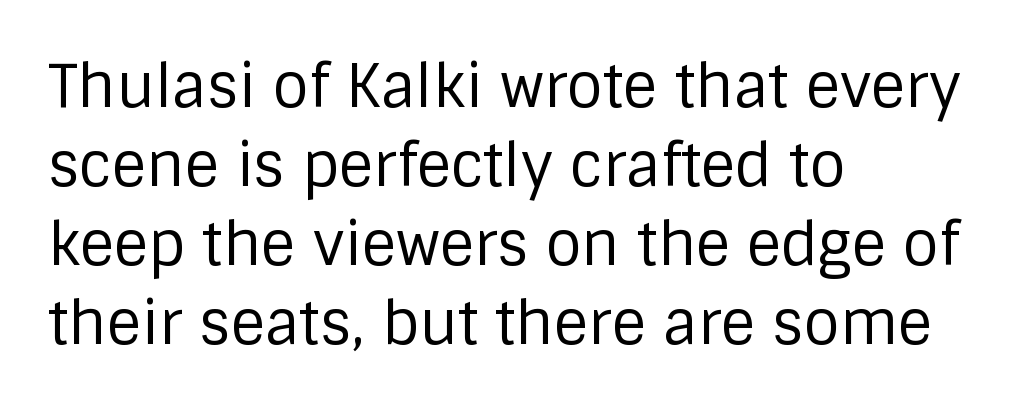
Upright lettering throughout. These lines sit exactly where default settings would place them. Tracking value appears to be zero — textbook default spacing. The words here are not underlined.
